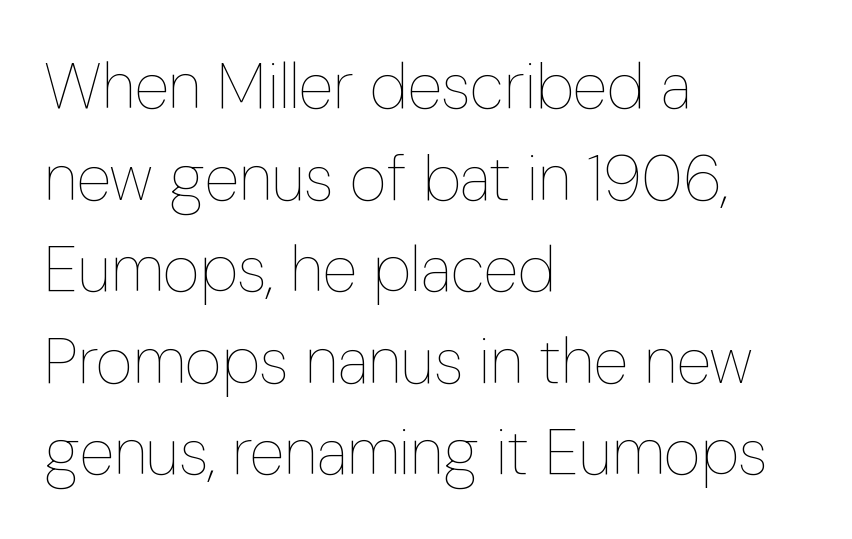
The image shows 64 px thin, condensed type, upright; set left-aligned, normal line spacing (1.43x), normal letter spacing, not underlined; low stroke contrast and a medium x-height.
